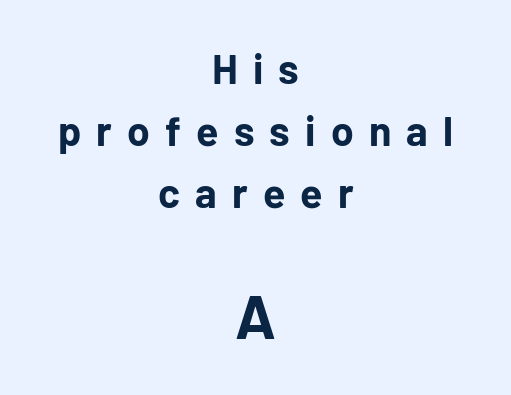
Underlining? Definitely not there. How heavy is the stroke? Heavy — this is a bold. The specimen reads as upright at a glance. Each letter's strokes conclude bluntly, with no projecting serifs. A student would notice the bottom passage is typeset larger than what precedes it.
